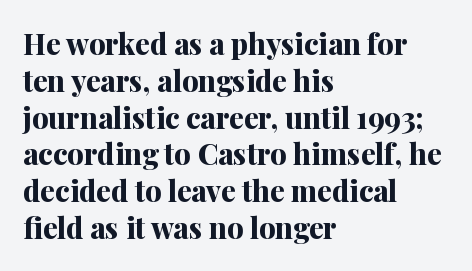
Q: Is the text bold? A: Yes.
Q: Is the text italic (slanted)? A: No, it is upright.
Q: Is the typeface a serif or a sans-serif typeface? A: Serif.
Q: Is the text underlined? A: No.
Q: How is the paragraph aligned? A: Left-aligned.
Q: Is the spacing between letters normal or unusually wide? A: Normal.
Q: Is the spacing between lines tight, normal or loose? A: Normal.
Q: Width (condensed, normal, or wide)? A: Normal.
Q: Stroke contrast? A: Medium.
Q: x-height? A: Medium.
Q: Monospaced? A: No.
